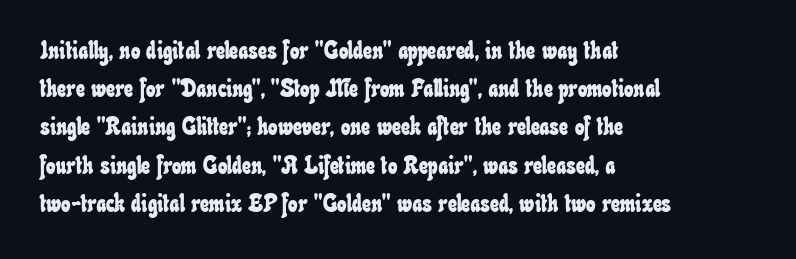
Q: Is the text underlined? A: No.
Q: How is the paragraph aligned? A: Left-aligned.
Q: Is the spacing between letters normal or unusually wide? A: Normal.
Q: Is the spacing between lines tight, normal or loose? A: Normal.
